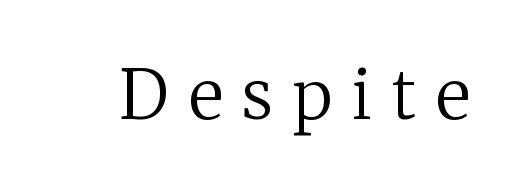
When letters stand straight like this, we call the style roman or upright. Observe the serifs anchoring each vertical stroke in this sample. Compared with typical body copy, the letter spacing here is much looser. Ink coverage per letter is moderate at most. Glance below the letters and you will spot only blank space. The rendering uses natural spacing where letterforms have individual widths.
